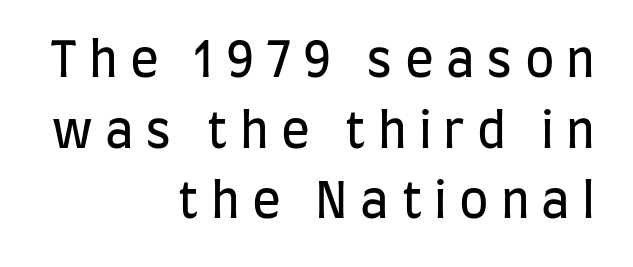
Q: Is the text bold? A: No.
Q: Is the text italic (slanted)? A: No, it is upright.
Q: Is the typeface a serif or a sans-serif typeface? A: Sans-serif.
Q: Is the text underlined? A: No.
Q: How is the paragraph aligned? A: Right-aligned.
Q: Is the spacing between letters normal or unusually wide? A: Unusually wide.
Q: Is the spacing between lines tight, normal or loose? A: Normal.
Q: Width (condensed, normal, or wide)? A: Condensed.
Q: Stroke contrast? A: Low.
Q: x-height? A: Large.
Q: Monospaced? A: No.
